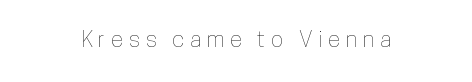
The image shows 23 px text type, upright; set unusually wide letter spacing (+0.25 em), not underlined.
